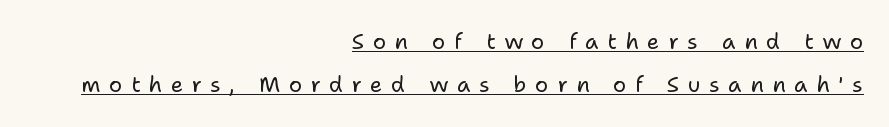
Q: Is the text bold? A: No.
Q: Is the text italic (slanted)? A: No, it is upright.
Q: Is the text underlined? A: Yes.
Q: How is the paragraph aligned? A: Right-aligned.
Q: Is the spacing between letters normal or unusually wide? A: Unusually wide.
Q: Is the spacing between lines tight, normal or loose? A: Loose.
